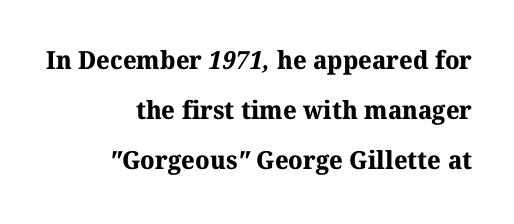
In terms of leading, this rendering errs on the spacious side. These lines keep a tight, regular rhythm from letter to letter. Horizontal alignment here is rightward, an uncommon choice for prose. The zone under the glyphs is completely vacant. What weight is shown? A full bold with thick strokes.
